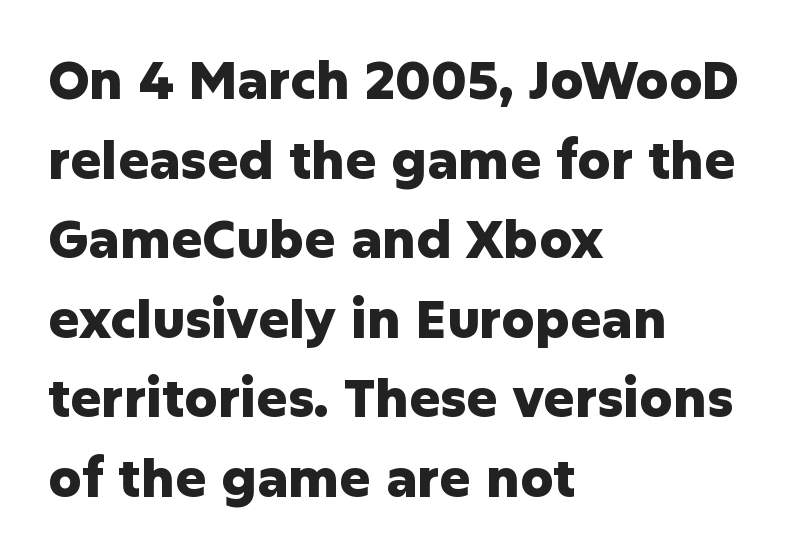
Q: Is the text bold? A: Yes.
Q: Is the text italic (slanted)? A: No, it is upright.
Q: Is the typeface a serif or a sans-serif typeface? A: Sans-serif.
Q: Is the text underlined? A: No.
Q: How is the paragraph aligned? A: Left-aligned.
Q: Is the spacing between letters normal or unusually wide? A: Normal.
Q: Is the spacing between lines tight, normal or loose? A: Normal.
Q: Width (condensed, normal, or wide)? A: Normal.
Q: Stroke contrast? A: Low.
Q: x-height? A: Medium.
Q: Monospaced? A: No.
